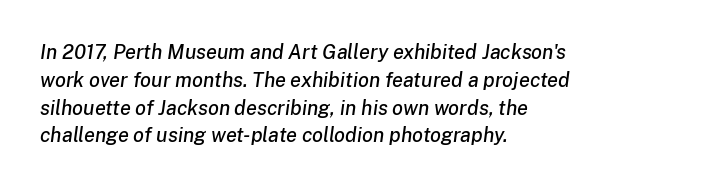
Q: Is the text italic (slanted)? A: Yes, it leans right by about 8 degrees.
Q: Is the text underlined? A: No.
Q: How is the paragraph aligned? A: Left-aligned.
Q: Is the spacing between letters normal or unusually wide? A: Normal.
Q: Is the spacing between lines tight, normal or loose? A: Normal.
